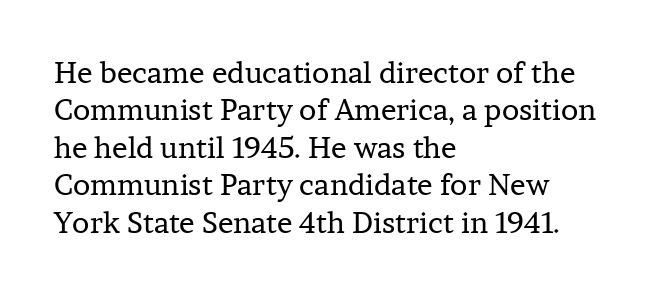
Q: Is the text bold? A: No.
Q: Is the text italic (slanted)? A: No, it is upright.
Q: Is the typeface a serif or a sans-serif typeface? A: Serif.
Q: Is the text underlined? A: No.
Q: How is the paragraph aligned? A: Left-aligned.
Q: Is the spacing between letters normal or unusually wide? A: Normal.
Q: Is the spacing between lines tight, normal or loose? A: Normal.
Q: Width (condensed, normal, or wide)? A: Normal.
Q: Stroke contrast? A: Low.
Q: x-height? A: Medium.
Q: Monospaced? A: No.
